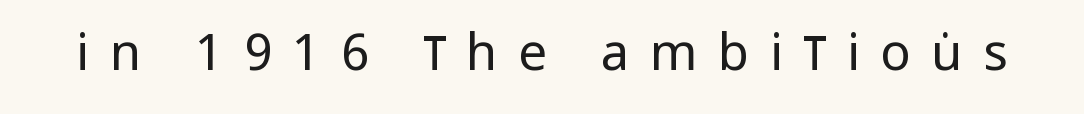
{"serif": "no", "italic": "no", "bold": "no", "weight": "regular", "width": "condensed", "stroke_contrast": "low", "x_height": "large", "monospaced": "no", "underline": "no", "letter_spacing": "wide", "letter_spacing_em": 0.4, "glyph_px": 51}
